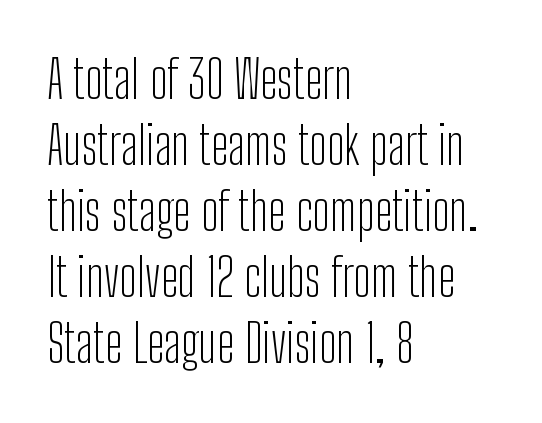
The image shows 52 px light, condensed sans-serif type, upright; set left-aligned, normal line spacing (1.27x), normal letter spacing, not underlined; low stroke contrast and a medium x-height.
